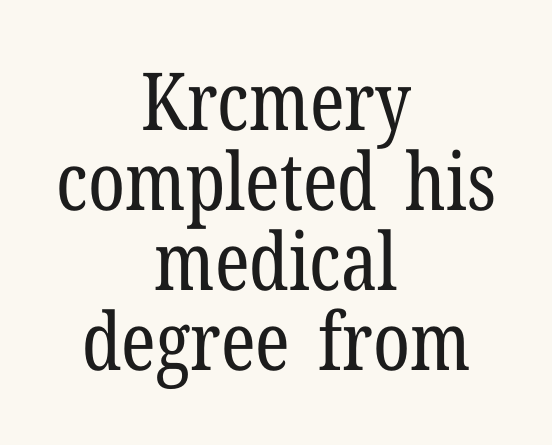
{"serif": "yes", "italic": "no", "bold": "no", "weight": "regular", "width": "condensed", "stroke_contrast": "low", "x_height": "medium", "monospaced": "no", "underline": "no", "align": "center", "line_spacing": "tight", "line_spacing_ratio": 1.0, "letter_spacing": "normal", "letter_spacing_em": 0.0, "glyph_px": 80}
